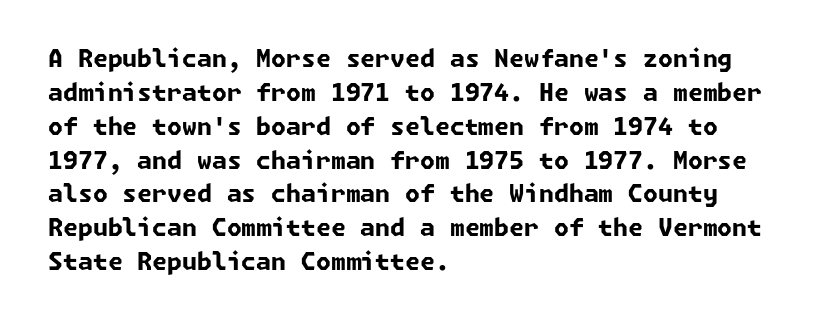
Q: Is the text bold? A: Yes.
Q: Is the text underlined? A: No.
Q: How is the paragraph aligned? A: Left-aligned.
Q: Is the spacing between letters normal or unusually wide? A: Normal.
Q: Is the spacing between lines tight, normal or loose? A: Normal.
